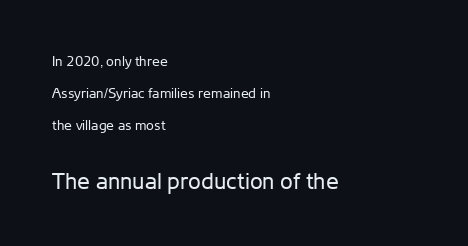
The image shows 23 px text type, upright; set left-aligned, loose line spacing (2.29x), normal letter spacing, not underlined; the second (bottom) block is 1.64x larger.
